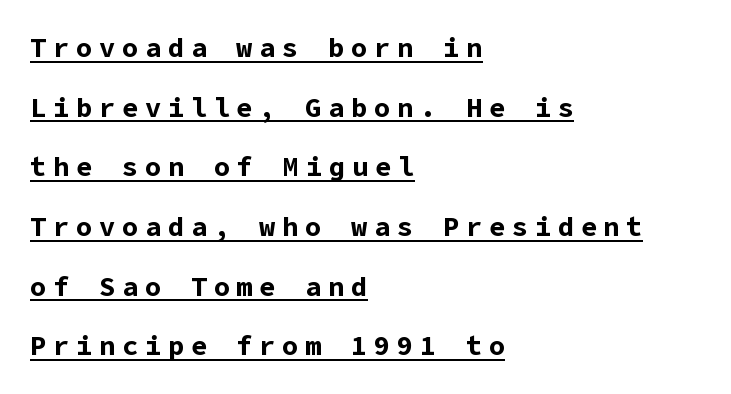
Q: Is the text bold? A: Yes.
Q: Is the text italic (slanted)? A: No, it is upright.
Q: Is the text underlined? A: Yes.
Q: How is the paragraph aligned? A: Left-aligned.
Q: Is the spacing between letters normal or unusually wide? A: Unusually wide.
Q: Is the spacing between lines tight, normal or loose? A: Loose.
